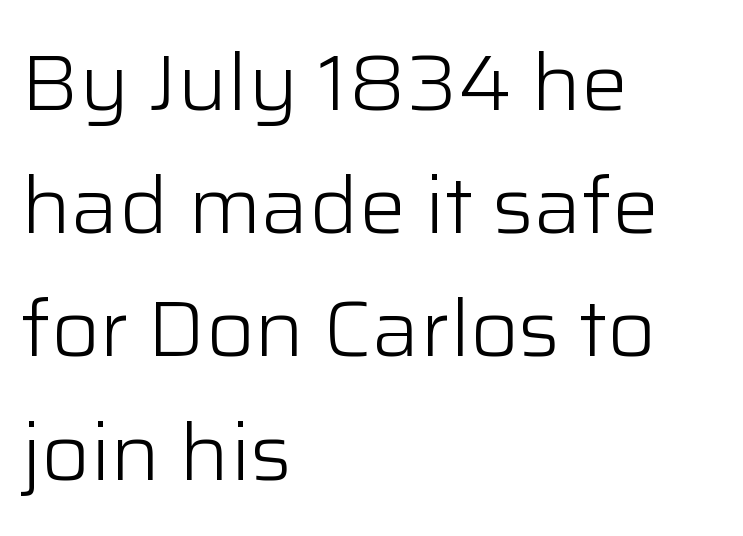
The letters carry no serifs — their stems end cleanly without finishing strokes. How are the letters spaced? Ordinarily, with no added tracking. Anything drawn beneath the words? Only blank space. Is this a fixed-width face? No — the glyphs have proportional, varying widths. The lines sit at an ordinary, default distance from one another.
